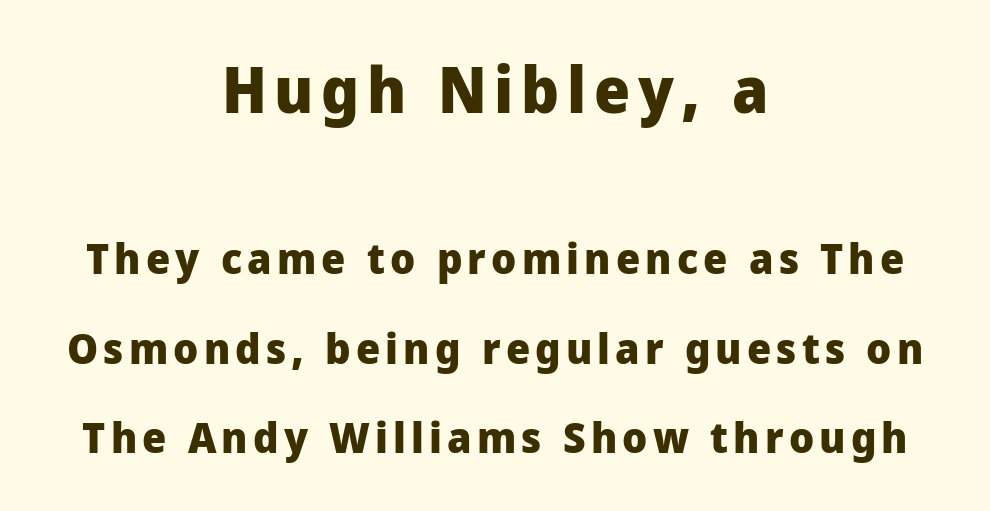
{"serif": "no", "italic": "no", "bold": "yes", "weight": "heavy", "width": "normal", "stroke_contrast": "low", "x_height": "medium", "monospaced": "no", "underline": "no", "align": "center", "line_spacing": "loose", "line_spacing_ratio": 2.08, "larger_block": "first", "size_ratio": 1.49, "glyph_px": 64}
